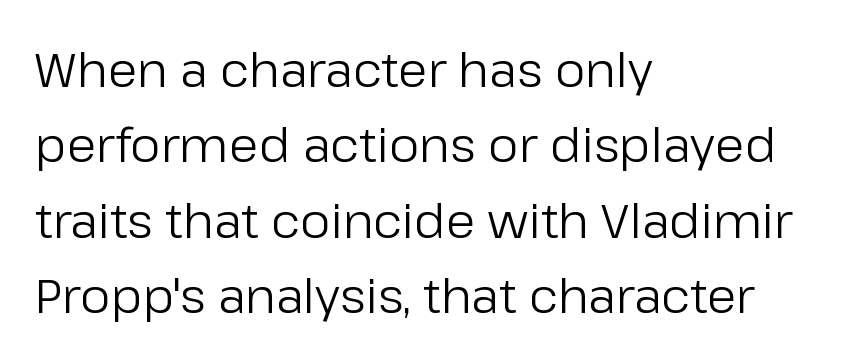
Q: Is the text bold? A: No.
Q: Is the text italic (slanted)? A: No, it is upright.
Q: Is the typeface a serif or a sans-serif typeface? A: Sans-serif.
Q: Is the text underlined? A: No.
Q: How is the paragraph aligned? A: Left-aligned.
Q: Is the spacing between letters normal or unusually wide? A: Normal.
Q: Is the spacing between lines tight, normal or loose? A: Normal.
Q: Width (condensed, normal, or wide)? A: Normal.
Q: Stroke contrast? A: Low.
Q: x-height? A: Medium.
Q: Monospaced? A: No.
